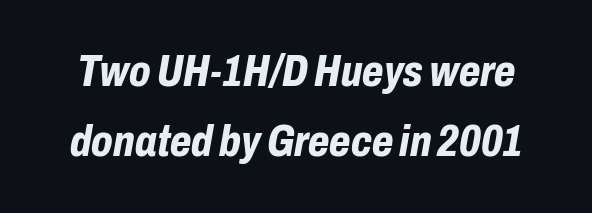
{"italic": "yes", "lean": "right", "slant_degrees": 10, "bold": "yes", "weight": "bold", "width": "condensed", "stroke_contrast": "low", "x_height": "medium", "monospaced": "no", "underline": "no", "line_spacing": "normal", "line_spacing_ratio": 1.58, "letter_spacing": "normal", "letter_spacing_em": 0.0, "glyph_px": 44}
